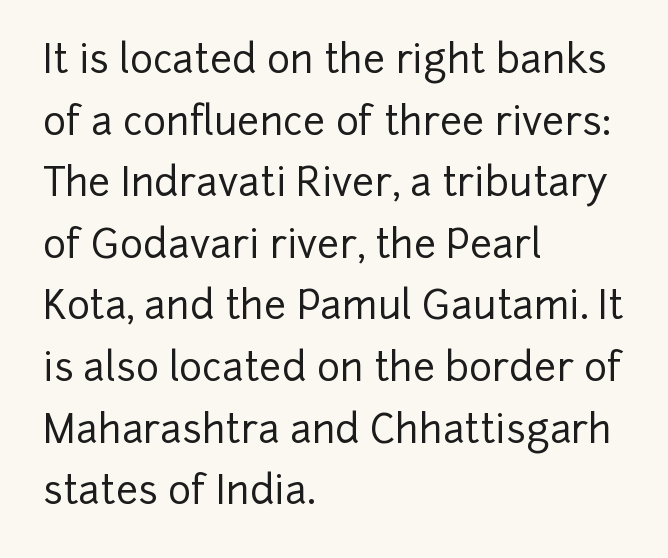
{"serif": "no", "italic": "no", "width": "normal", "stroke_contrast": "low", "x_height": "medium", "monospaced": "no", "underline": "no", "align": "left", "line_spacing": "normal", "line_spacing_ratio": 1.58, "letter_spacing": "normal", "letter_spacing_em": 0.0, "glyph_px": 39}
